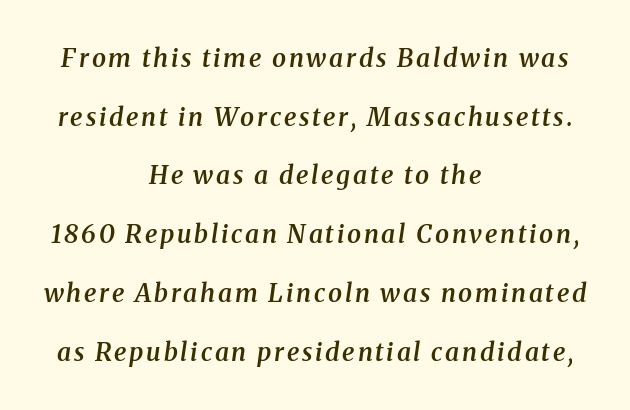
Widely set lines give the paragraph a tall, airy silhouette. Stroke thickness is moderately raised; the sample reads as semibold. The glyphs are unaccompanied by any horizontal stroke below them. The typesetter chose a symmetrical, centered arrangement here. The glyphs look as if they've been sheared to an angle.
